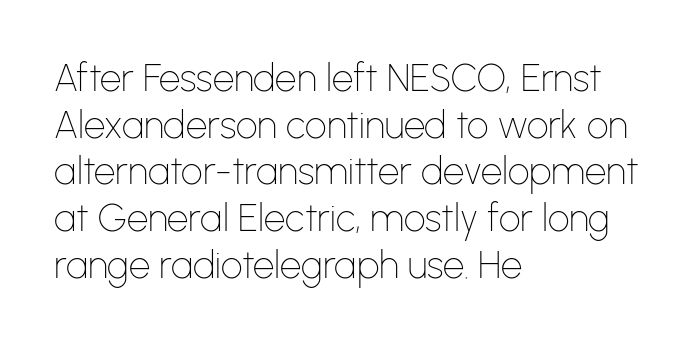
The image shows 38 px thin sans-serif type, upright; set left-aligned, line spacing 1.23x, normal letter spacing, not underlined; low stroke contrast and a medium x-height.
